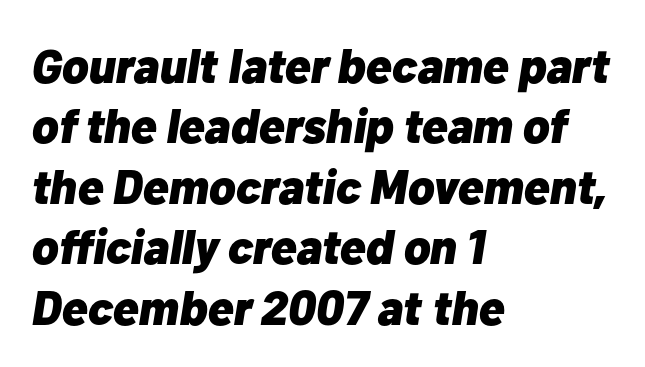
The paragraph has a hard left edge and a soft right edge. Each glyph is drawn with heavy, bold strokes. Here the designer chose a conventional face with non-uniform glyph widths. Compared with typical paragraphs, the rows here are spaced about the same. Spacing between characters is what you'd get straight out of the box. Lines of text with bare space underneath.
